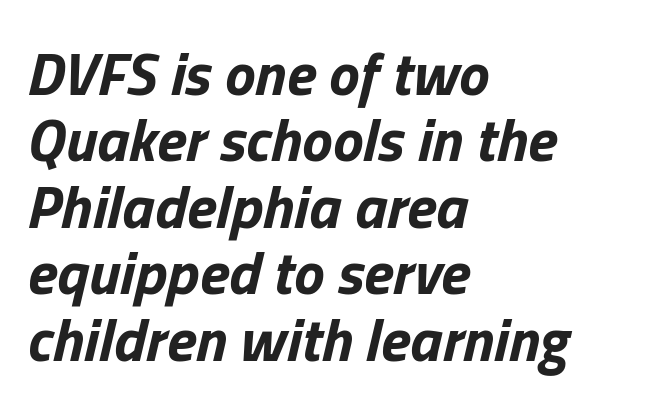
{"italic": "yes", "lean": "right", "slant_degrees": 13, "bold": "yes", "weight": "bold", "width": "normal", "stroke_contrast": "low", "x_height": "medium", "monospaced": "no", "underline": "no", "align": "left", "line_spacing": "tight", "line_spacing_ratio": 1.09, "letter_spacing": "normal", "letter_spacing_em": 0.0, "glyph_px": 61}
